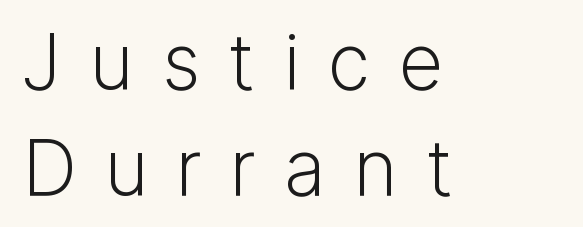
The image shows 76 px light sans-serif type, upright; set left-aligned, normal line spacing (1.39x), unusually wide letter spacing (+0.37 em), not underlined; low stroke contrast and a medium x-height.
